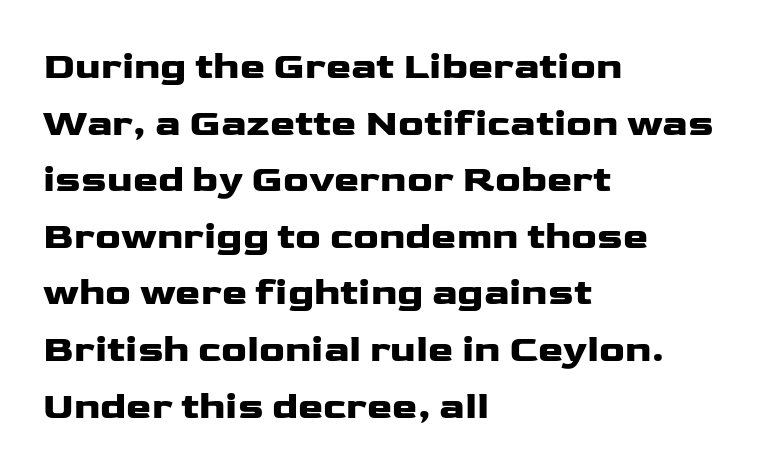
Check under the words: just untouched page. Each letter keeps its own natural width here, so spacing adapts to shape. Regarding serifs, this sample does without them. A normal amount of white space separates one row of letters from the next.
